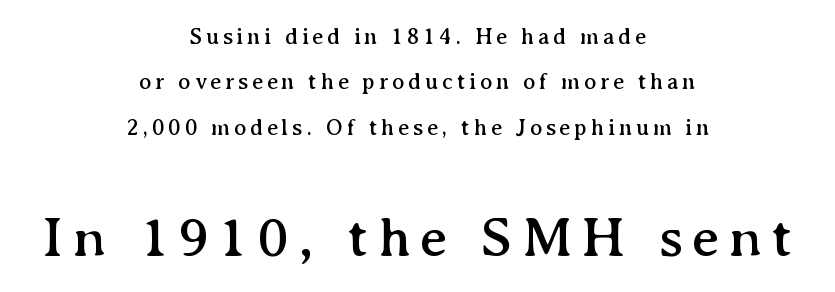
{"serif": "yes", "italic": "no", "width": "normal", "stroke_contrast": "medium", "x_height": "medium", "monospaced": "no", "underline": "no", "align": "center", "line_spacing": "loose", "line_spacing_ratio": 1.97, "larger_block": "second", "size_ratio": 2.48, "glyph_px": 57}
